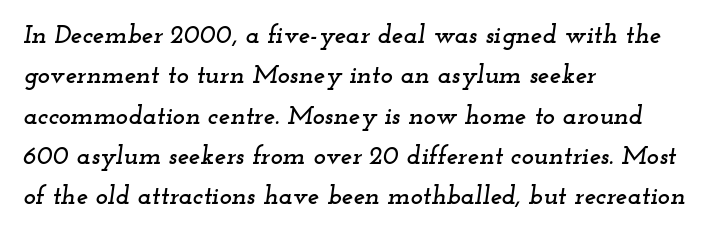
The image shows 26 px text type, italic (leaning right); set left-aligned, normal line spacing (1.55x), normal letter spacing, not underlined.
